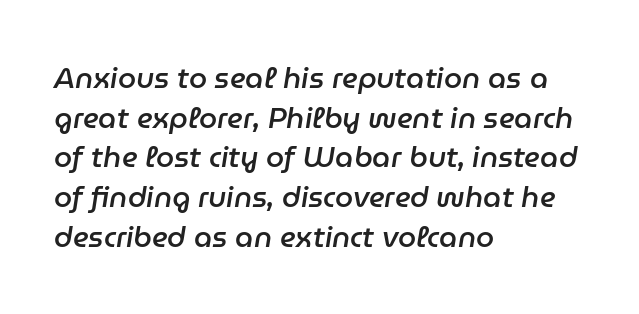
Q: Is the text bold? A: Semi-bold.
Q: Is the text italic (slanted)? A: Yes, it leans right by about 9 degrees.
Q: Is the text underlined? A: No.
Q: How is the paragraph aligned? A: Left-aligned.
Q: Is the spacing between letters normal or unusually wide? A: Normal.
Q: Is the spacing between lines tight, normal or loose? A: Normal.
Q: Width (condensed, normal, or wide)? A: Normal.
Q: Stroke contrast? A: Low.
Q: x-height? A: Medium.
Q: Monospaced? A: No.
